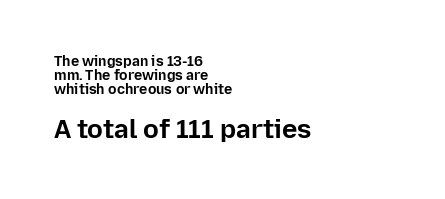
{"italic": "no", "bold": "yes", "underline": "no", "align": "left", "line_spacing": "tight", "line_spacing_ratio": 1.01, "letter_spacing": "normal", "letter_spacing_em": 0.0, "larger_block": "second", "size_ratio": 1.86, "glyph_px": 26}
